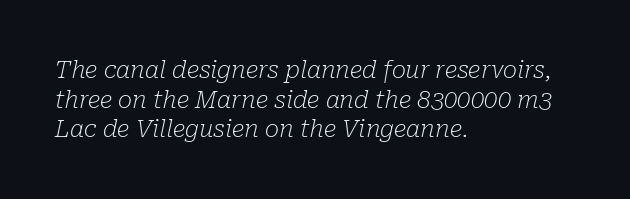
{"italic": "yes", "lean": "right", "slant_degrees": 10, "bold": "no", "underline": "no", "align": "left", "line_spacing_ratio": 1.23, "letter_spacing": "normal", "letter_spacing_em": 0.0, "glyph_px": 24}
